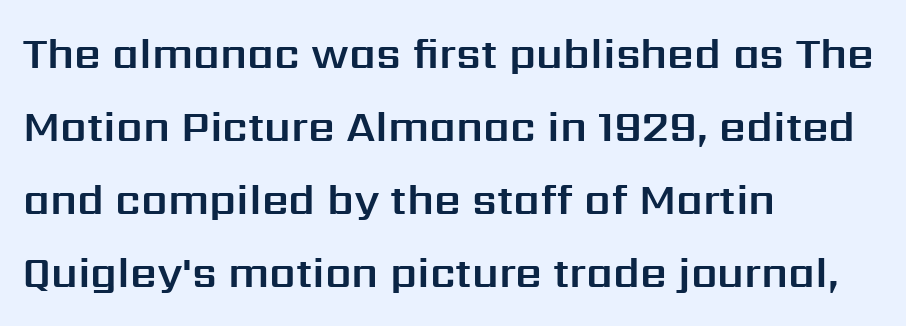
Q: Is the text italic (slanted)? A: No, it is upright.
Q: Is the typeface a serif or a sans-serif typeface? A: Sans-serif.
Q: Is the text underlined? A: No.
Q: How is the paragraph aligned? A: Left-aligned.
Q: Is the spacing between letters normal or unusually wide? A: Normal.
Q: Width (condensed, normal, or wide)? A: Normal.
Q: Stroke contrast? A: Medium.
Q: x-height? A: Medium.
Q: Monospaced? A: No.
